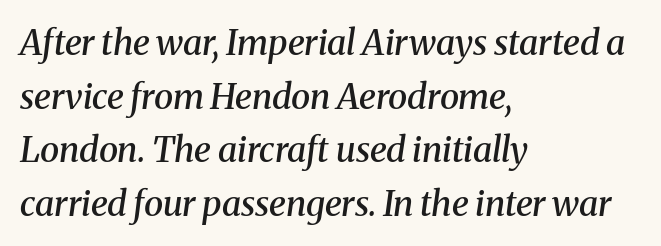
Q: Is the text bold? A: Semi-bold.
Q: Is the text italic (slanted)? A: Yes, it leans right by about 8 degrees.
Q: Is the typeface a serif or a sans-serif typeface? A: Serif.
Q: Is the text underlined? A: No.
Q: How is the paragraph aligned? A: Left-aligned.
Q: Is the spacing between letters normal or unusually wide? A: Normal.
Q: Is the spacing between lines tight, normal or loose? A: Normal.
Q: Width (condensed, normal, or wide)? A: Normal.
Q: Stroke contrast? A: Medium.
Q: x-height? A: Medium.
Q: Monospaced? A: No.
